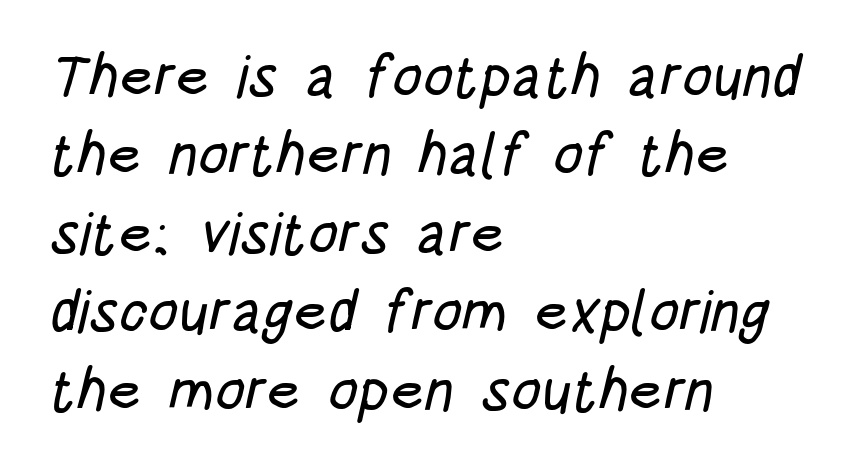
Q: Is the typeface a serif or a sans-serif typeface? A: Sans-serif.
Q: Is the text underlined? A: No.
Q: How is the paragraph aligned? A: Left-aligned.
Q: Is the spacing between letters normal or unusually wide? A: Normal.
Q: Is the spacing between lines tight, normal or loose? A: Normal.
Q: Width (condensed, normal, or wide)? A: Condensed.
Q: Stroke contrast? A: Low.
Q: x-height? A: Large.
Q: Monospaced? A: No.
